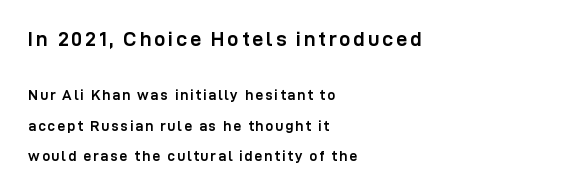
{"italic": "no", "bold": "yes", "underline": "no", "align": "left", "line_spacing": "loose", "line_spacing_ratio": 2.17, "larger_block": "first", "size_ratio": 1.43, "glyph_px": 20}
